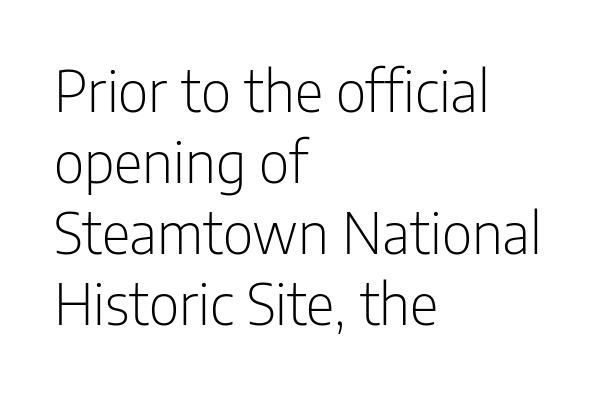
The line texture is even and compact thanks to regular tracking. Line beginnings align vertically; line endings do not. The typesetting does not lean heavy: it is not bold. The rows are spaced the way most documents space them.
